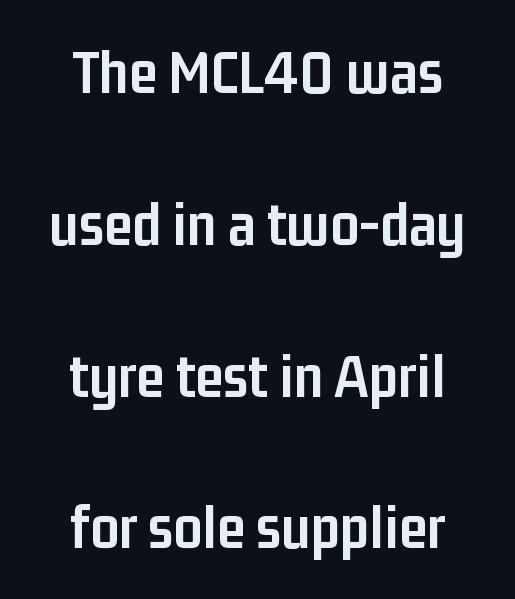
{"serif": "no", "italic": "no", "bold": "yes", "weight": "semibold", "width": "condensed", "stroke_contrast": "low", "x_height": "medium", "monospaced": "no", "underline": "no", "align": "center", "line_spacing": "loose", "line_spacing_ratio": 2.41, "letter_spacing": "normal", "letter_spacing_em": 0.0, "glyph_px": 63}
